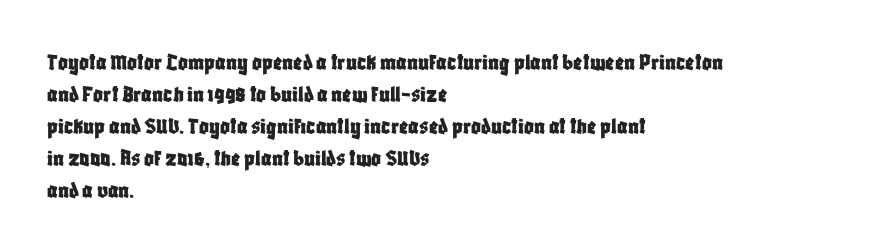
Q: Is the text italic (slanted)? A: No, it is upright.
Q: Is the text underlined? A: No.
Q: How is the paragraph aligned? A: Left-aligned.
Q: Is the spacing between letters normal or unusually wide? A: Normal.
Q: Is the spacing between lines tight, normal or loose? A: Normal.
